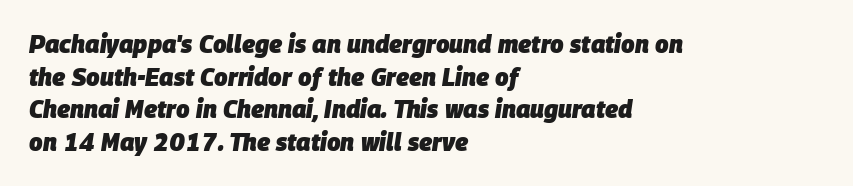
The vertical gap from one line to the next is medium. The foot of each line stays bare and open. There is no visible air inserted between adjacent glyphs. In terms of weight, the rendering is a true, heavy bold. The glyphs look as if they've been sheared to an angle.
